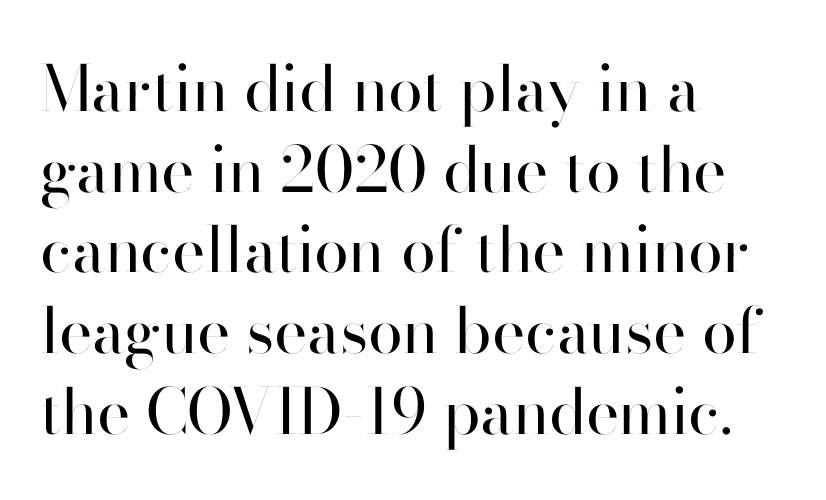
The image shows 63 px regular-weight sans-serif type, upright; set left-aligned, normal line spacing (1.28x), normal letter spacing, not underlined; high stroke contrast and a small x-height.
